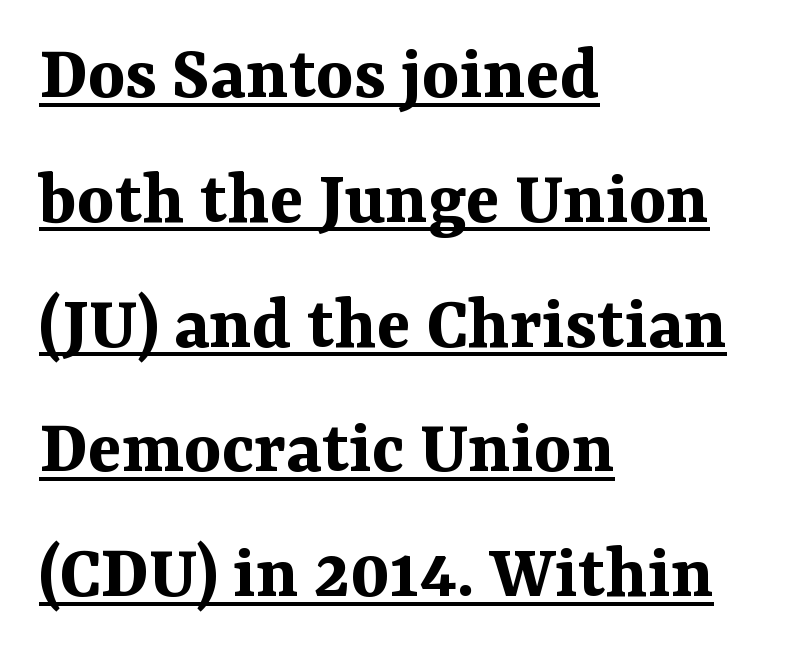
Q: Is the text bold? A: Yes.
Q: Is the text italic (slanted)? A: No, it is upright.
Q: Is the typeface a serif or a sans-serif typeface? A: Serif.
Q: Is the text underlined? A: Yes.
Q: How is the paragraph aligned? A: Left-aligned.
Q: Is the spacing between letters normal or unusually wide? A: Normal.
Q: Is the spacing between lines tight, normal or loose? A: Normal.
Q: Width (condensed, normal, or wide)? A: Normal.
Q: Stroke contrast? A: Medium.
Q: x-height? A: Medium.
Q: Monospaced? A: No.
